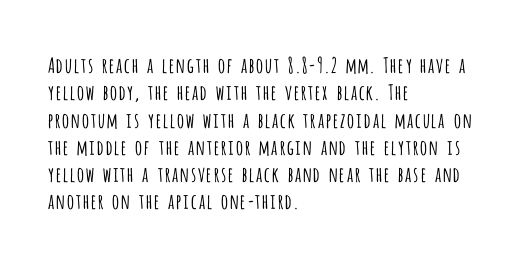
Reading down the block, your eye returns to a fixed left position each line. The weight tops out at a normal text grade. Interline gaps are of average width in this sample. The letters sit at their default tracking, neither squeezed nor spread.
